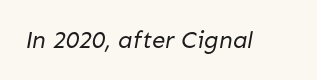
The image shows 24 px text type; set normal letter spacing, not underlined.
